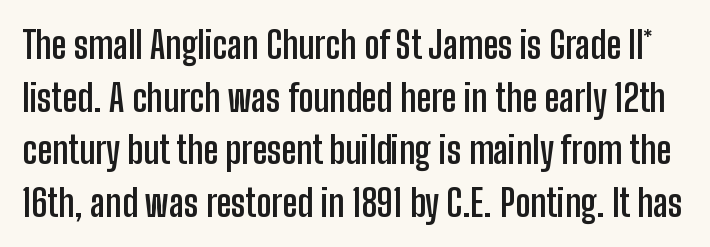
Character widths vary here, with narrow letters taking less room than wide ones. These lines are composed in type without serifs. The leading is moderate, giving the passage an even texture. Typographic density is high because the face is bold.
